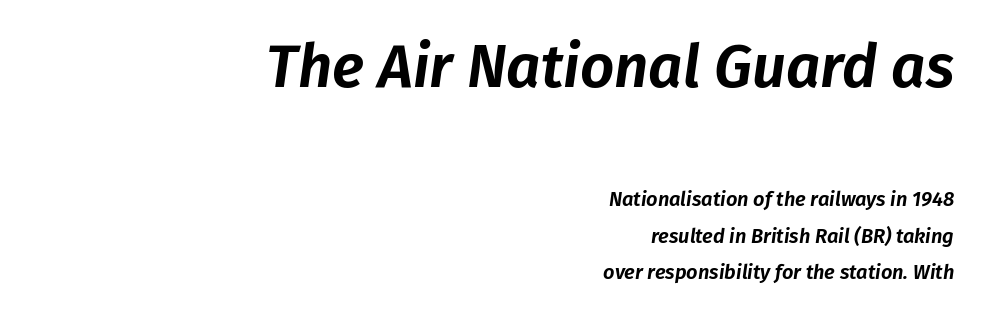
{"italic": "yes", "lean": "right", "slant_degrees": 8, "width": "normal", "stroke_contrast": "low", "x_height": "medium", "monospaced": "no", "underline": "no", "align": "right", "line_spacing_ratio": 1.82, "letter_spacing": "normal", "letter_spacing_em": 0.0, "larger_block": "first", "size_ratio": 3.0, "glyph_px": 60}
